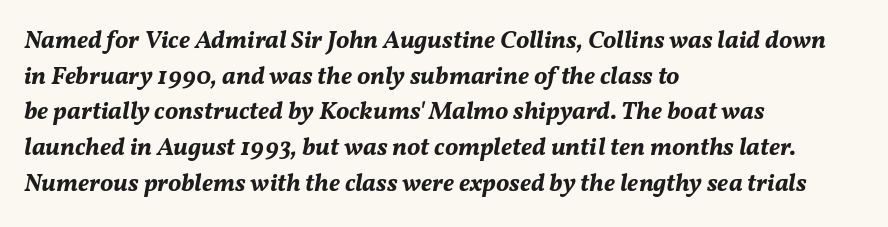
{"italic": "yes", "lean": "right", "slant_degrees": 11, "bold": "yes", "underline": "no", "align": "left", "line_spacing": "normal", "line_spacing_ratio": 1.43, "letter_spacing": "normal", "letter_spacing_em": 0.0, "glyph_px": 25}
